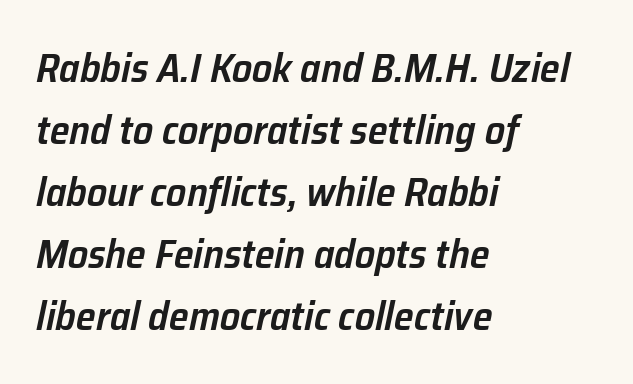
The lines sit at an ordinary, default distance from one another. Stroke thickness is moderately raised; the sample reads as semibold. The gap between lines stays unmarked. Looking at the ascenders, they clearly lean. You could call the tracking neutral — neither tight nor loose. You could not count columns in this text — the font is proportionally spaced.
